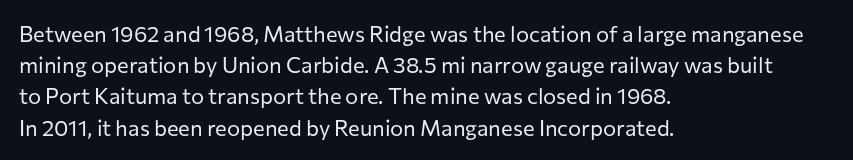
Q: Is the text bold? A: No.
Q: Is the text italic (slanted)? A: No, it is upright.
Q: Is the text underlined? A: No.
Q: How is the paragraph aligned? A: Left-aligned.
Q: Is the spacing between letters normal or unusually wide? A: Normal.
Q: Is the spacing between lines tight, normal or loose? A: Normal.
